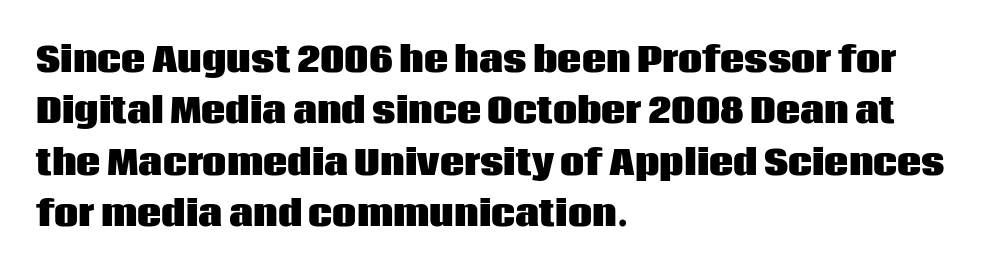
{"serif": "no", "italic": "no", "bold": "yes", "weight": "heavy", "width": "normal", "stroke_contrast": "low", "x_height": "large", "monospaced": "no", "underline": "no", "align": "left", "line_spacing": "normal", "line_spacing_ratio": 1.51, "letter_spacing": "normal", "letter_spacing_em": 0.0, "glyph_px": 34}
